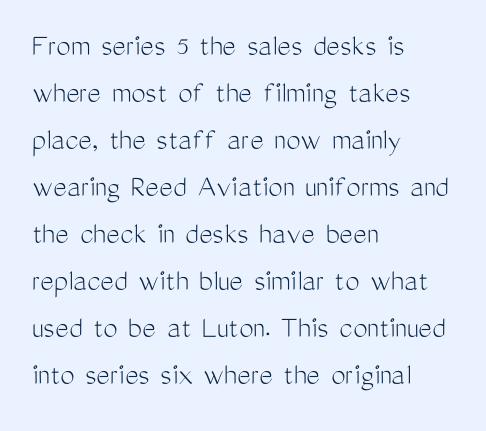
{"serif": "no", "italic": "no", "bold": "no", "weight": "light", "width": "condensed", "stroke_contrast": "medium", "x_height": "medium", "monospaced": "no", "underline": "no", "align": "left", "line_spacing": "normal", "line_spacing_ratio": 1.47, "letter_spacing": "normal", "letter_spacing_em": 0.0, "glyph_px": 32}
